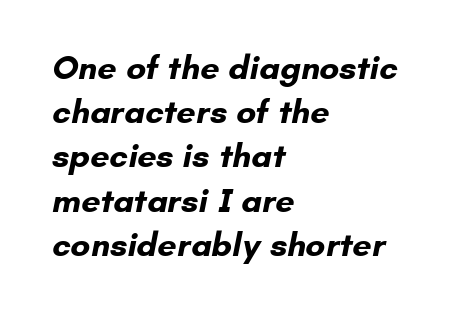
{"serif": "no", "bold": "yes", "weight": "bold", "width": "normal", "stroke_contrast": "low", "x_height": "small", "monospaced": "no", "underline": "no", "align": "left", "line_spacing": "normal", "line_spacing_ratio": 1.3, "letter_spacing": "normal", "letter_spacing_em": 0.0, "glyph_px": 34}
